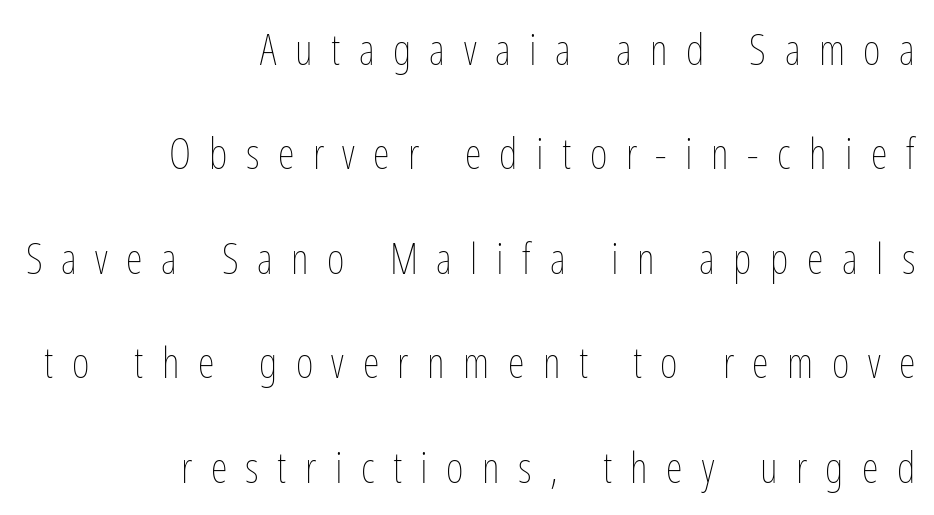
Each word looks stretched out because of the extra space between its letters. Has an underline been added? It has not. A student would call this right alignment; a typographer would say flush right, rag left. Ordinary non-slanted type is in use. Notice the wide empty band between every row — that's loose leading.
